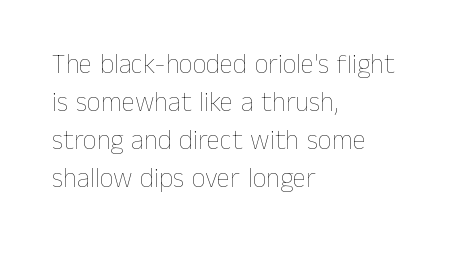
The image shows 27 px text type, upright; set left-aligned, normal line spacing (1.41x), normal letter spacing, not underlined.
